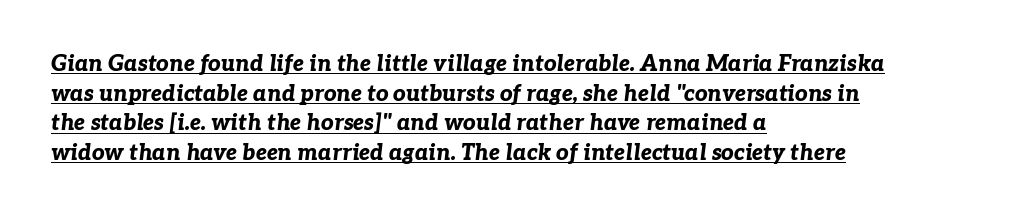
{"italic": "yes", "lean": "right", "slant_degrees": 7, "bold": "yes", "underline": "yes", "align": "left", "line_spacing": "normal", "line_spacing_ratio": 1.35, "letter_spacing": "normal", "letter_spacing_em": 0.0, "glyph_px": 22}
